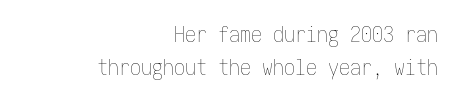
{"italic": "no", "bold": "no", "underline": "no", "align": "right", "line_spacing": "normal", "line_spacing_ratio": 1.51, "letter_spacing": "normal", "letter_spacing_em": 0.0, "glyph_px": 22}
